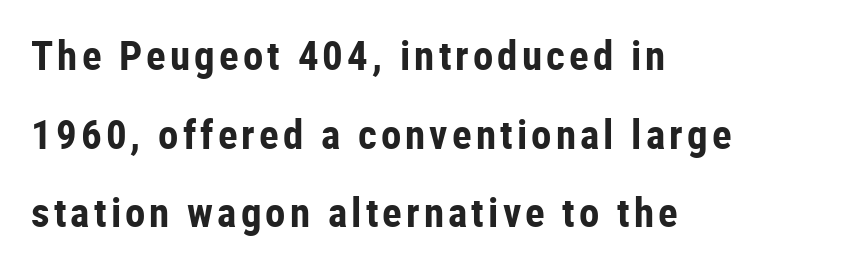
{"serif": "no", "italic": "no", "bold": "yes", "weight": "bold", "width": "condensed", "stroke_contrast": "low", "x_height": "medium", "monospaced": "no", "underline": "no", "align": "left", "line_spacing": "loose", "line_spacing_ratio": 1.92, "glyph_px": 41}
